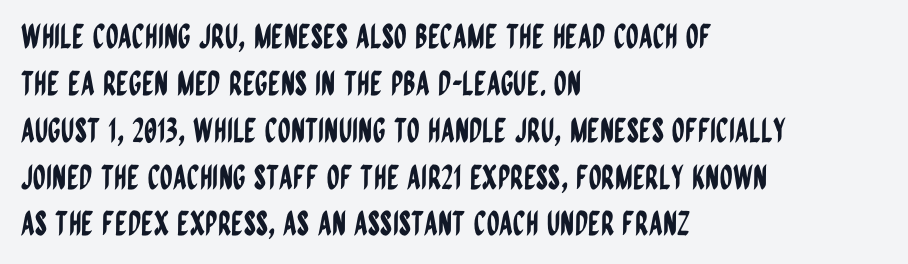
{"serif": "no", "italic": "no", "width": "condensed", "stroke_contrast": "low", "x_height": "large", "monospaced": "no", "underline": "no", "align": "left", "line_spacing": "normal", "line_spacing_ratio": 1.42, "letter_spacing": "normal", "letter_spacing_em": 0.0, "glyph_px": 33}
